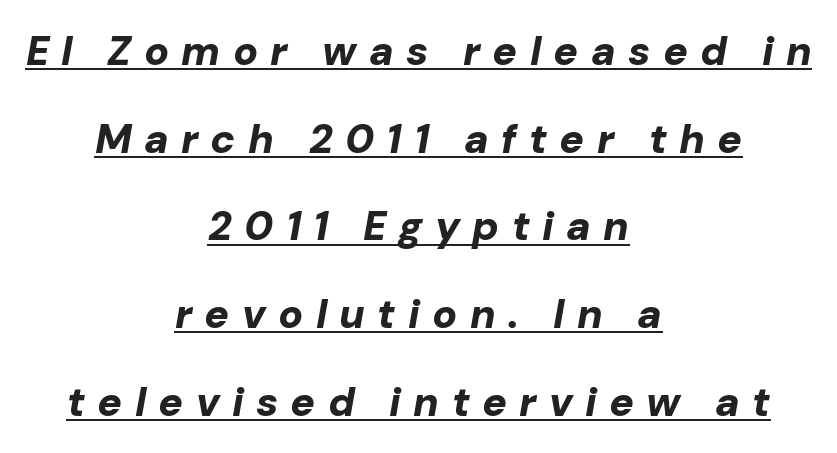
The rendering uses a bold face; every stroke is thick and dark. Varying glyph widths throughout — classic text-font behaviour. Students, observe: this is what heavily led, spacious text looks like. These lines were composed using italics. The type is letterspaced generously, with wide tracking. The lettering is marked with a stroke running underneath it.
